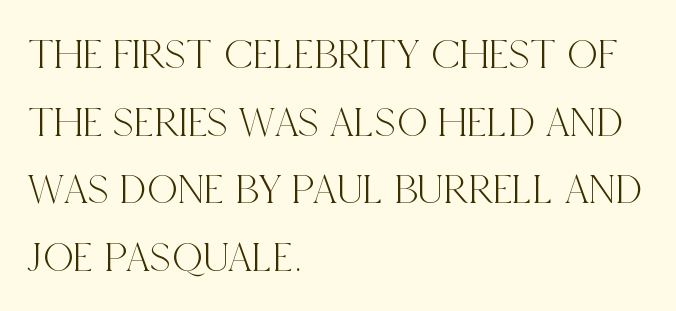
Q: Is the text italic (slanted)? A: No, it is upright.
Q: Is the typeface a serif or a sans-serif typeface? A: Serif.
Q: Is the text underlined? A: No.
Q: How is the paragraph aligned? A: Left-aligned.
Q: Is the spacing between letters normal or unusually wide? A: Normal.
Q: Is the spacing between lines tight, normal or loose? A: Normal.
Q: Width (condensed, normal, or wide)? A: Condensed.
Q: x-height? A: Large.
Q: Monospaced? A: No.
